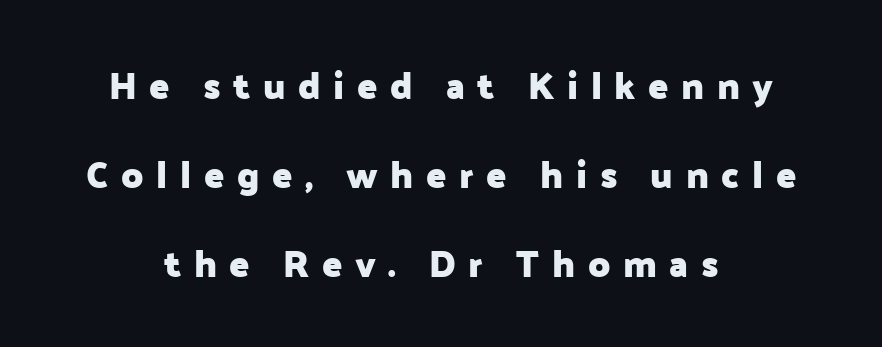
Q: Is the text bold? A: Yes.
Q: Is the text italic (slanted)? A: No, it is upright.
Q: Is the typeface a serif or a sans-serif typeface? A: Sans-serif.
Q: Is the text underlined? A: No.
Q: How is the paragraph aligned? A: Centered.
Q: Is the spacing between letters normal or unusually wide? A: Unusually wide.
Q: Is the spacing between lines tight, normal or loose? A: Loose.
Q: Width (condensed, normal, or wide)? A: Normal.
Q: Stroke contrast? A: Low.
Q: x-height? A: Medium.
Q: Monospaced? A: No.
